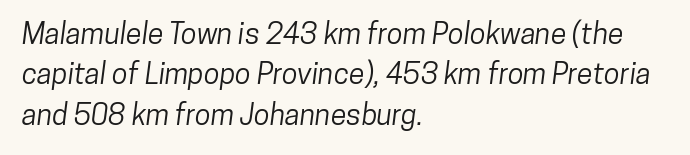
The letters advance in unequal steps, a hallmark of proportional type. Inter-character spacing is left at the font's built-in metrics. Normally led — the rows are evenly, conventionally spaced. Letterform terminals end flat and unadorned throughout the passage. The words here are not underlined. Where is the straight margin? On the left.
